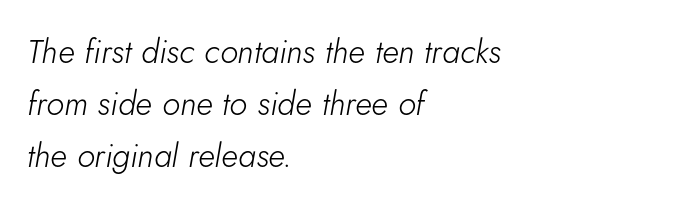
The image shows 33 px light type, italic (leaning right); set left-aligned, normal line spacing (1.57x), normal letter spacing, not underlined; low stroke contrast and a small x-height.
